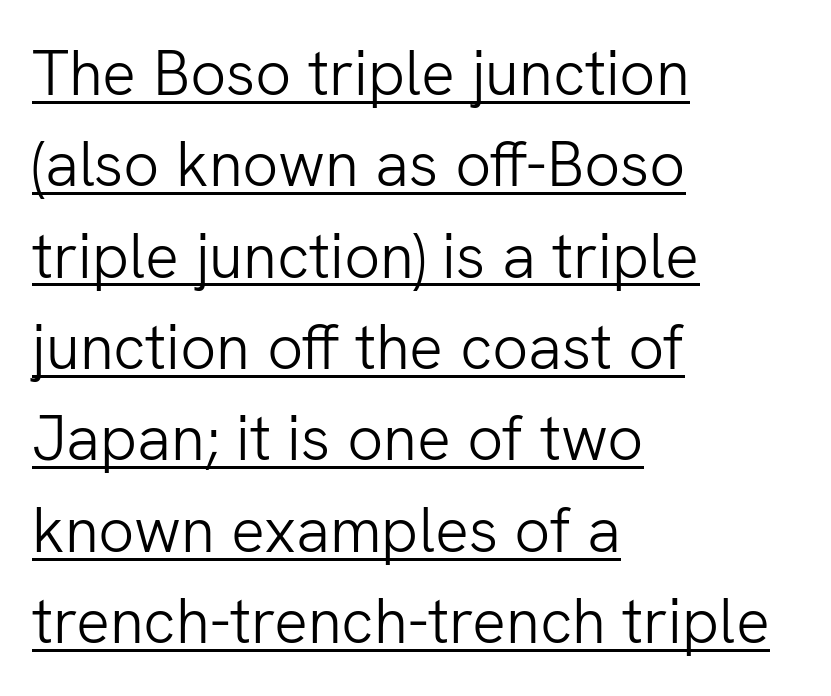
{"serif": "no", "italic": "no", "bold": "no", "weight": "light", "width": "normal", "stroke_contrast": "low", "x_height": "medium", "monospaced": "no", "underline": "yes", "align": "left", "line_spacing": "normal", "line_spacing_ratio": 1.45, "letter_spacing": "normal", "letter_spacing_em": 0.0, "glyph_px": 63}
